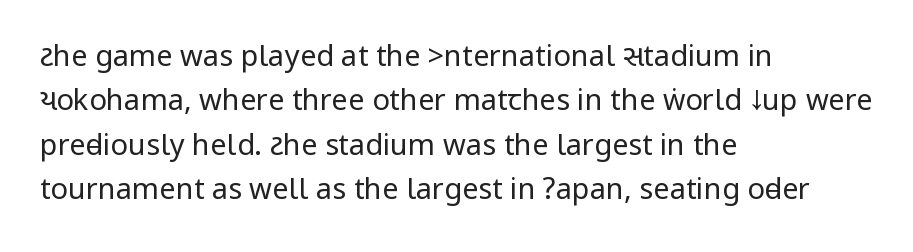
Nothing unusual about the tracking: characters are spaced as the font intends. The rendering anchors every line to the left-hand side. Regarding serifs, this sample does without them. Letters rest on an invisible, unmarked baseline. A normal amount of white space separates one row of letters from the next.
